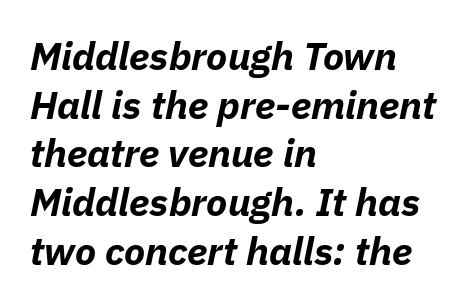
{"italic": "yes", "lean": "right", "slant_degrees": 11, "bold": "yes", "weight": "bold", "width": "normal", "stroke_contrast": "low", "x_height": "medium", "monospaced": "no", "underline": "no", "align": "left", "line_spacing": "normal", "line_spacing_ratio": 1.25, "letter_spacing": "normal", "letter_spacing_em": 0.0, "glyph_px": 39}
